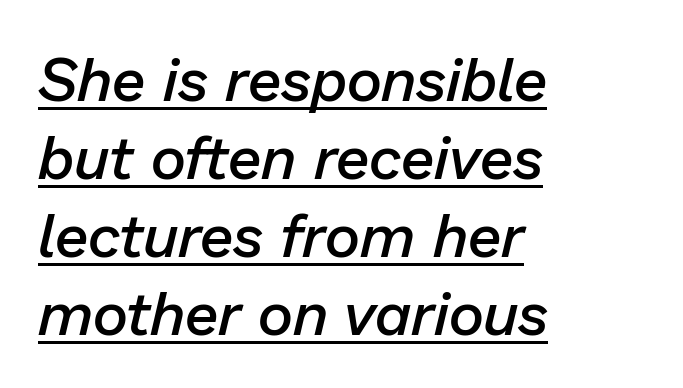
Q: Is the text bold? A: Semi-bold.
Q: Is the text italic (slanted)? A: Yes, it leans right by about 13 degrees.
Q: Is the text underlined? A: Yes.
Q: How is the paragraph aligned? A: Left-aligned.
Q: Is the spacing between letters normal or unusually wide? A: Normal.
Q: Is the spacing between lines tight, normal or loose? A: Normal.
Q: Width (condensed, normal, or wide)? A: Normal.
Q: Stroke contrast? A: Low.
Q: x-height? A: Medium.
Q: Monospaced? A: No.
